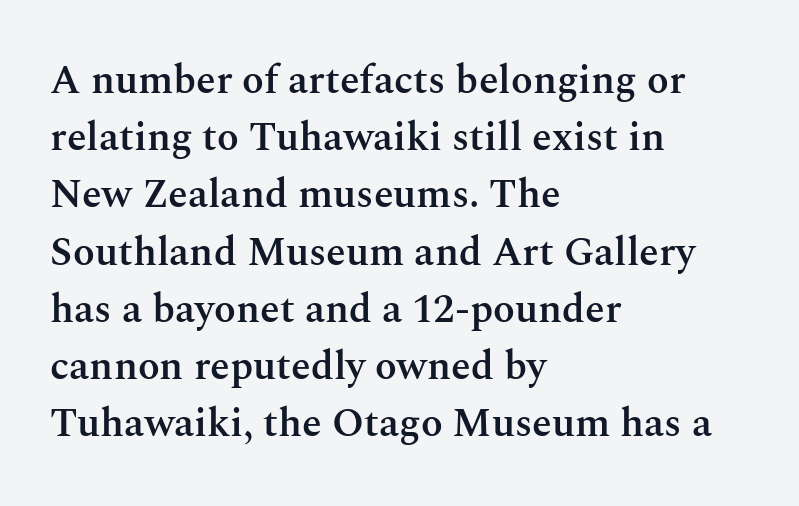
{"serif": "yes", "italic": "no", "bold": "semi", "weight": "semibold", "width": "normal", "stroke_contrast": "medium", "x_height": "medium", "monospaced": "no", "underline": "no", "align": "left", "line_spacing": "normal", "line_spacing_ratio": 1.43, "letter_spacing": "normal", "letter_spacing_em": 0.0, "glyph_px": 40}
